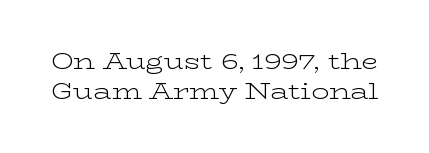
Q: Is the text bold? A: No.
Q: Is the text italic (slanted)? A: No, it is upright.
Q: Is the text underlined? A: No.
Q: Is the spacing between letters normal or unusually wide? A: Normal.
Q: Is the spacing between lines tight, normal or loose? A: Normal.
